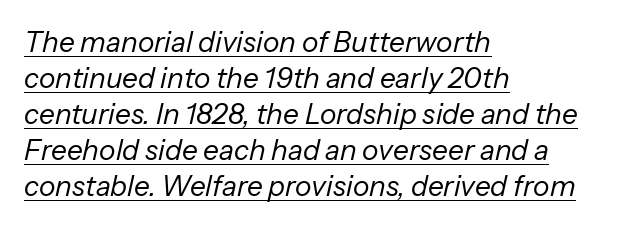
Think of a printed novel: that variable character pitch is what you see here. Each word holds together tightly as a unit, with standard inter-letter gaps. Casual observation: everything's shoved over to the left. Quick note: underline on. Weight: in the light-to-regular range.
